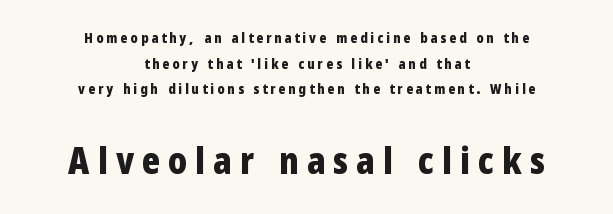
The space beneath each line is pristine and unruled. Grotesque or geometric, the face here clearly has no serifs. Designer's note — italics off, roman on. The face used here is proportionally spaced, like ordinary book or web type.
